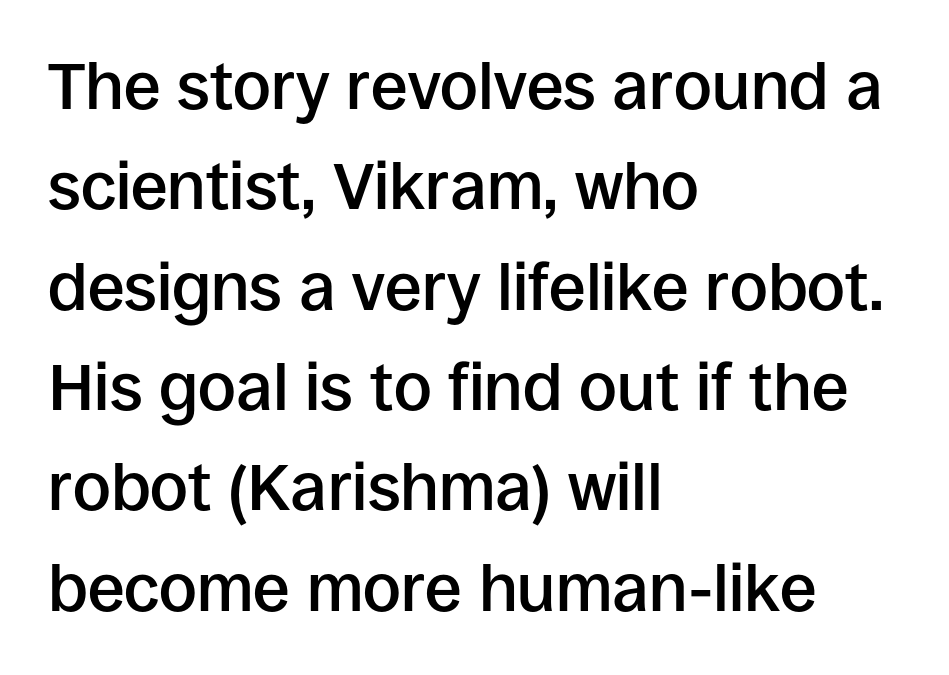
The image shows 66 px semibold sans-serif type, upright; set left-aligned, normal line spacing (1.52x), normal letter spacing, not underlined; low stroke contrast and a large x-height.
